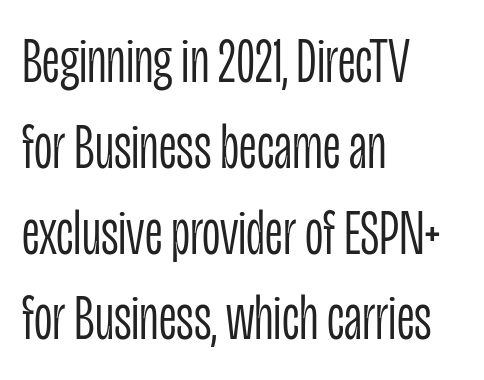
Just letters on the line, the space beneath them empty. Casual observation: everything's shoved over to the left. Is the letter spacing exaggerated? No — it looks like the ordinary default. Is there any slant? The stems are plumb. The rendering uses a moderate line-height, typical for paragraphs.
